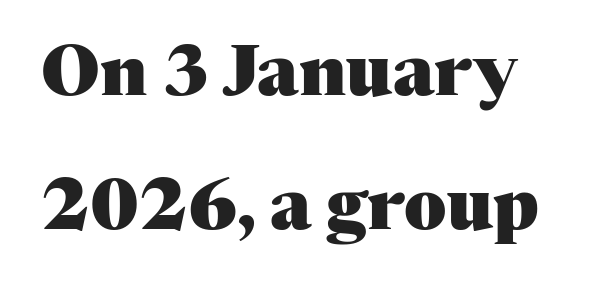
The image shows 70 px heavy serif type, upright; set left-aligned, loose line spacing (1.91x), normal letter spacing, not underlined; medium stroke contrast and a medium x-height.
